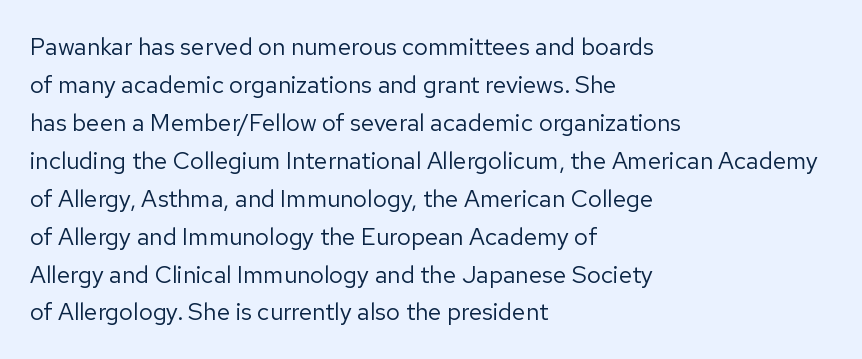
Q: Is the text bold? A: No.
Q: Is the text italic (slanted)? A: No, it is upright.
Q: Is the text underlined? A: No.
Q: How is the paragraph aligned? A: Left-aligned.
Q: Is the spacing between letters normal or unusually wide? A: Normal.
Q: Is the spacing between lines tight, normal or loose? A: Normal.
